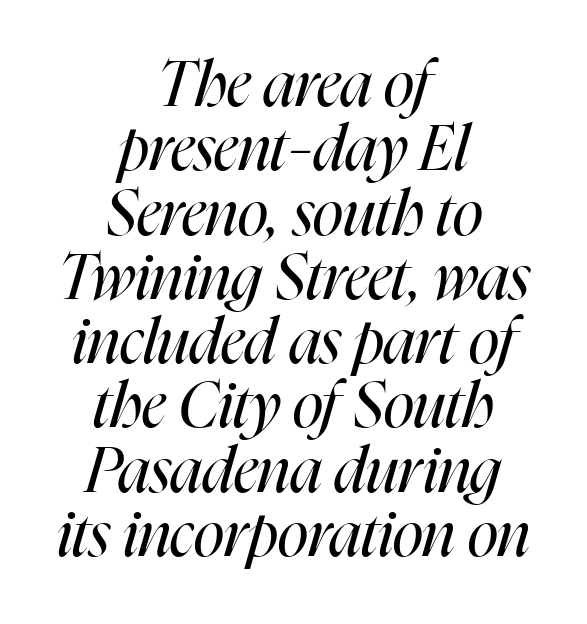
Q: Is the text bold? A: No.
Q: Is the text italic (slanted)? A: Yes, it leans right by about 16 degrees.
Q: Is the text underlined? A: No.
Q: How is the paragraph aligned? A: Centered.
Q: Is the spacing between letters normal or unusually wide? A: Normal.
Q: Is the spacing between lines tight, normal or loose? A: Tight.
Q: Width (condensed, normal, or wide)? A: Condensed.
Q: Stroke contrast? A: High.
Q: x-height? A: Medium.
Q: Monospaced? A: No.
